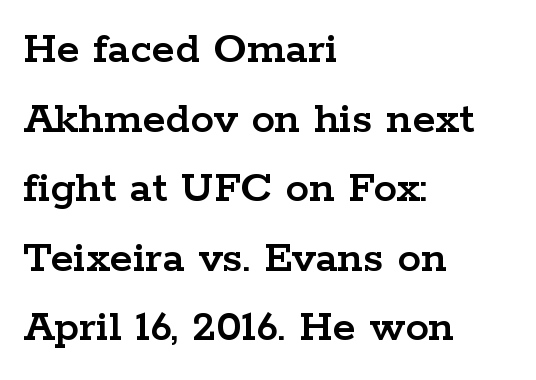
{"serif": "yes", "italic": "no", "width": "wide", "stroke_contrast": "low", "x_height": "medium", "monospaced": "no", "underline": "no", "align": "left", "line_spacing": "normal", "line_spacing_ratio": 1.48, "letter_spacing": "normal", "letter_spacing_em": 0.0, "glyph_px": 47}
